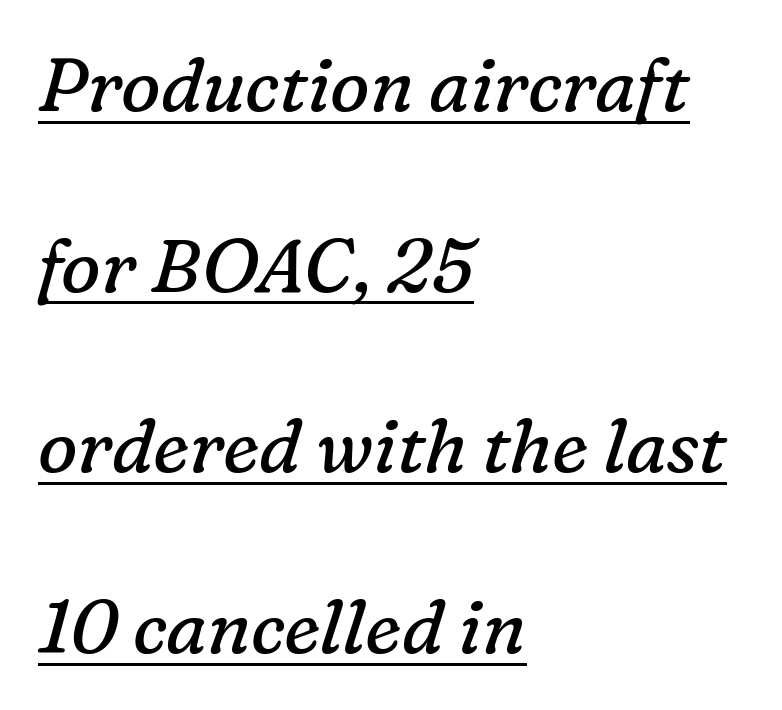
{"serif": "yes", "italic": "yes", "lean": "right", "slant_degrees": 16, "bold": "no", "weight": "regular", "width": "normal", "stroke_contrast": "low", "x_height": "medium", "monospaced": "no", "underline": "yes", "align": "left", "line_spacing": "loose", "line_spacing_ratio": 2.44, "letter_spacing": "normal", "letter_spacing_em": 0.0, "glyph_px": 74}
